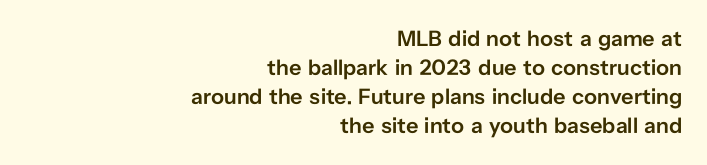
Q: Is the text bold? A: Semi-bold.
Q: Is the text italic (slanted)? A: No, it is upright.
Q: Is the text underlined? A: No.
Q: How is the paragraph aligned? A: Right-aligned.
Q: Is the spacing between letters normal or unusually wide? A: Normal.
Q: Is the spacing between lines tight, normal or loose? A: Normal.
